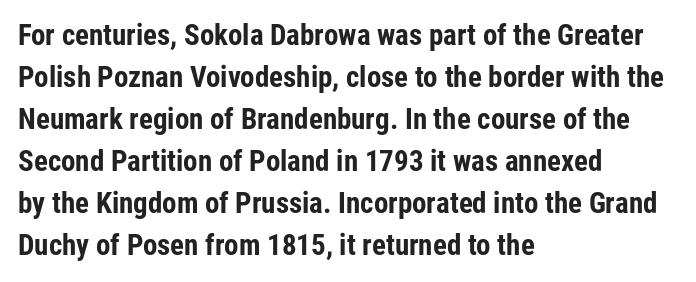
Q: Is the text bold? A: Yes.
Q: Is the text italic (slanted)? A: No, it is upright.
Q: Is the typeface a serif or a sans-serif typeface? A: Sans-serif.
Q: Is the text underlined? A: No.
Q: How is the paragraph aligned? A: Left-aligned.
Q: Is the spacing between letters normal or unusually wide? A: Normal.
Q: Is the spacing between lines tight, normal or loose? A: Normal.
Q: Width (condensed, normal, or wide)? A: Condensed.
Q: Stroke contrast? A: Low.
Q: x-height? A: Medium.
Q: Monospaced? A: No.
